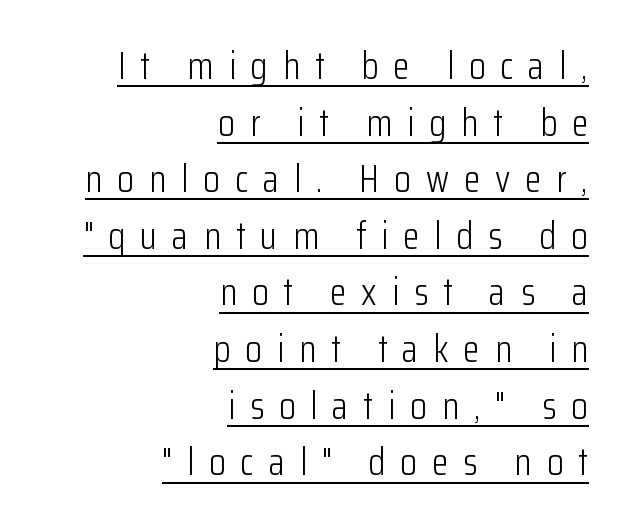
Q: Is the text bold? A: No.
Q: Is the text italic (slanted)? A: No, it is upright.
Q: Is the typeface a serif or a sans-serif typeface? A: Sans-serif.
Q: Is the text underlined? A: Yes.
Q: How is the paragraph aligned? A: Right-aligned.
Q: Is the spacing between letters normal or unusually wide? A: Unusually wide.
Q: Is the spacing between lines tight, normal or loose? A: Normal.
Q: Width (condensed, normal, or wide)? A: Condensed.
Q: Stroke contrast? A: Low.
Q: x-height? A: Medium.
Q: Monospaced? A: No.
